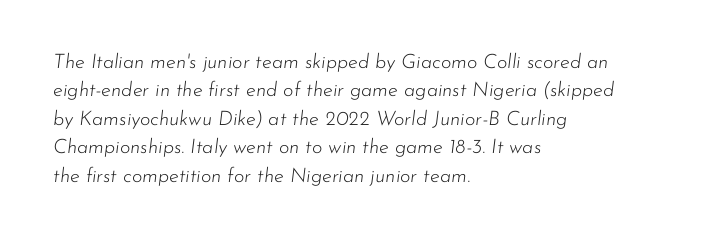
The image shows 20 px text type, italic (leaning right); set left-aligned, normal line spacing (1.42x), normal letter spacing, not underlined.
